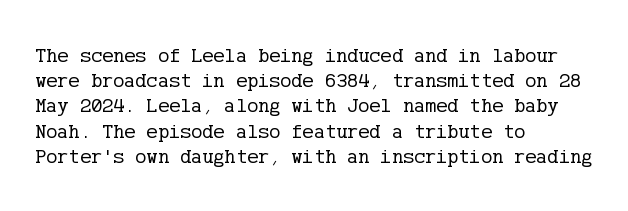
Q: Is the text bold? A: No.
Q: Is the text italic (slanted)? A: No, it is upright.
Q: Is the text underlined? A: No.
Q: How is the paragraph aligned? A: Left-aligned.
Q: Is the spacing between letters normal or unusually wide? A: Normal.
